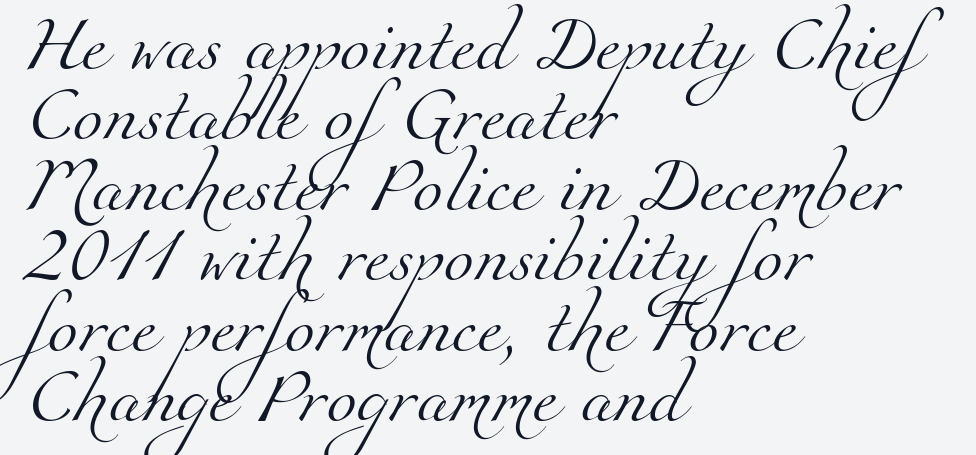
Bold? No — there's no thickening of the strokes. A student would call this left alignment; a typographer would say flush left, rag right. This sample uses a serif face. Descenders hang freely into open space. Tracking here is standard; glyphs follow each other at the usual distance. Reading down the column, the eye jumps a familiar distance to each next line.
